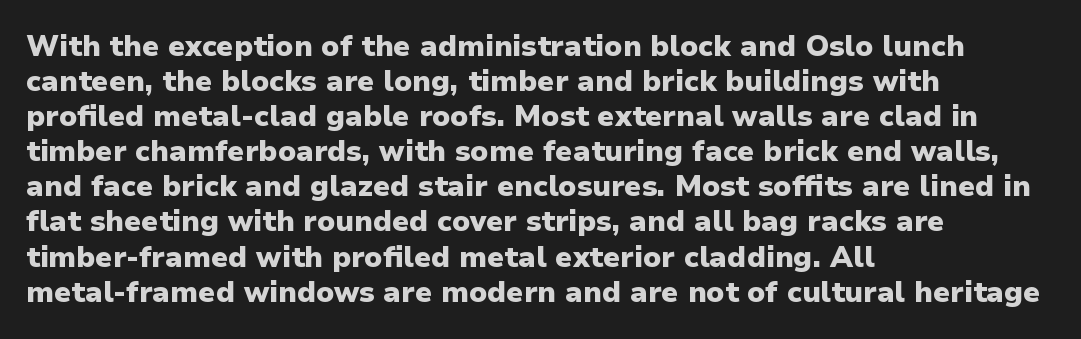
The image shows 29 px heavy sans-serif type, upright; set left-aligned, line spacing 1.21x, normal letter spacing, not underlined; low stroke contrast and a medium x-height.
